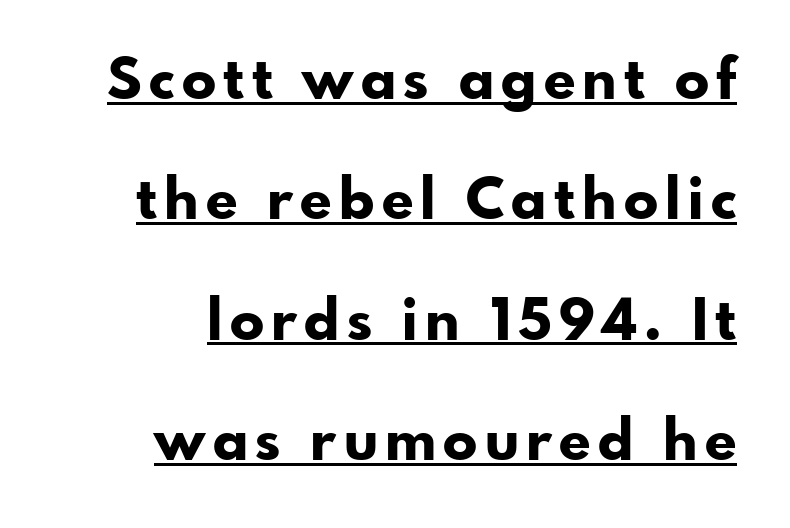
Quick note: underline on. Notice how the stems are strictly vertical — no italics here. Summary of vertical rhythm: relaxed, with wide interline spacing. These lines are composed in type without serifs.
